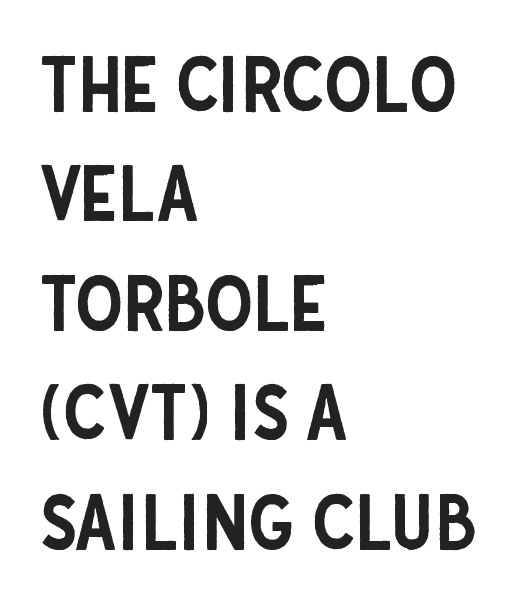
{"serif": "no", "italic": "no", "width": "condensed", "stroke_contrast": "low", "x_height": "large", "monospaced": "no", "underline": "no", "align": "left", "line_spacing": "normal", "line_spacing_ratio": 1.44, "letter_spacing": "normal", "letter_spacing_em": 0.0, "glyph_px": 76}
